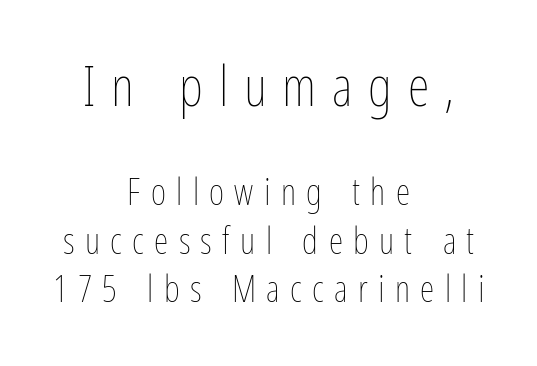
{"italic": "no", "bold": "no", "weight": "thin", "width": "condensed", "stroke_contrast": "low", "x_height": "medium", "monospaced": "no", "underline": "no", "align": "center", "line_spacing": "normal", "line_spacing_ratio": 1.32, "letter_spacing": "wide", "letter_spacing_em": 0.28, "larger_block": "first", "size_ratio": 1.51, "glyph_px": 56}
